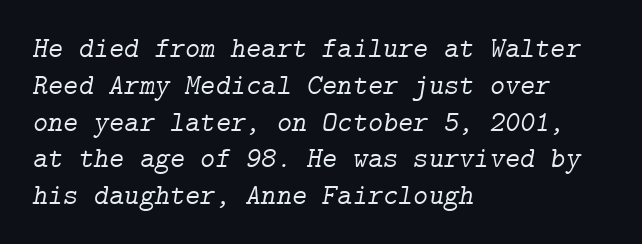
The image shows 29 px light serif type, italic (leaning right); set left-aligned, normal line spacing (1.27x), normal letter spacing, not underlined; low stroke contrast and a medium x-height.
